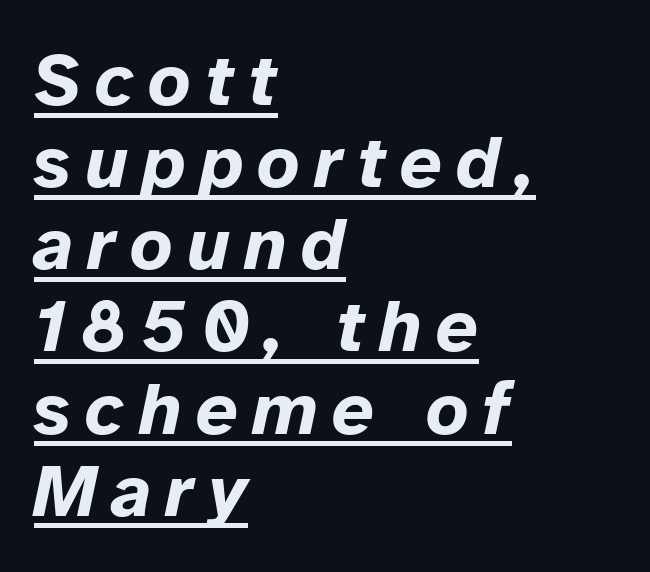
The passage shown is typed in a proportional face where columns would drift. If you drew a ruler down the left edge, every line would touch it. The passage shown is emphatically bold. The lines are packed closely together with very little leading. A typographer would call this underscored text.
